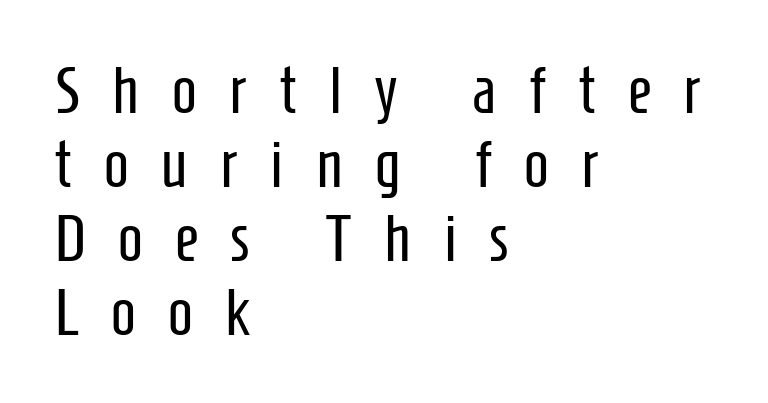
Q: Is the text bold? A: No.
Q: Is the text italic (slanted)? A: No, it is upright.
Q: Is the typeface a serif or a sans-serif typeface? A: Sans-serif.
Q: Is the text underlined? A: No.
Q: How is the paragraph aligned? A: Left-aligned.
Q: Is the spacing between letters normal or unusually wide? A: Unusually wide.
Q: Is the spacing between lines tight, normal or loose? A: Tight.
Q: Width (condensed, normal, or wide)? A: Condensed.
Q: Stroke contrast? A: Low.
Q: x-height? A: Medium.
Q: Monospaced? A: No.
